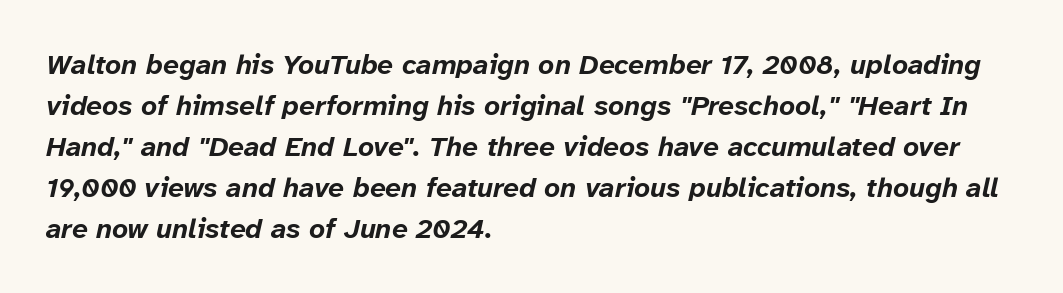
The image shows 28 px bold type, italic (leaning right); set left-aligned, normal line spacing (1.46x), normal letter spacing, not underlined; low stroke contrast and a medium x-height.
